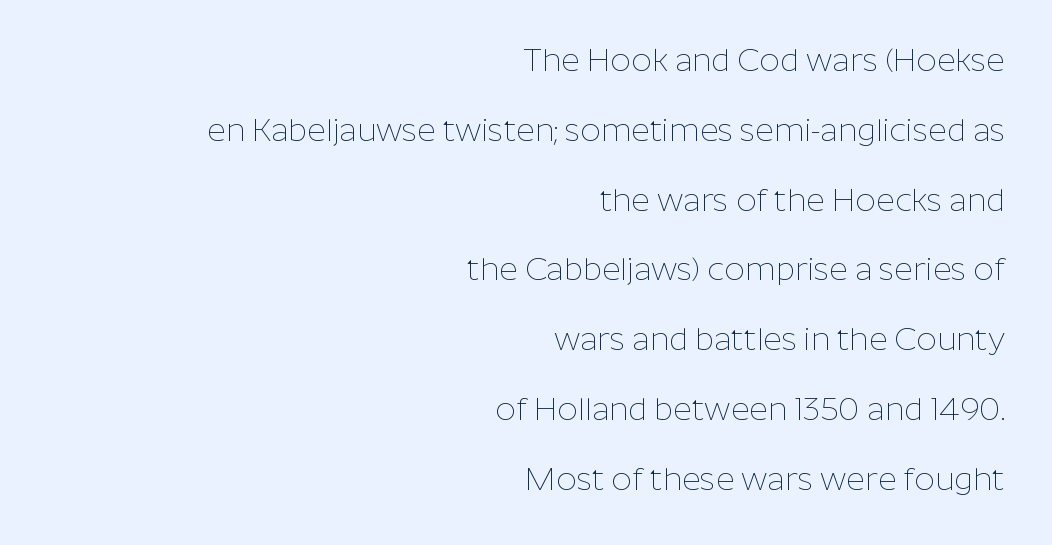
{"serif": "no", "italic": "no", "bold": "no", "weight": "thin", "width": "normal", "stroke_contrast": "low", "x_height": "medium", "monospaced": "no", "underline": "no", "align": "right", "line_spacing": "loose", "line_spacing_ratio": 2.18, "letter_spacing": "normal", "letter_spacing_em": 0.0, "glyph_px": 32}
